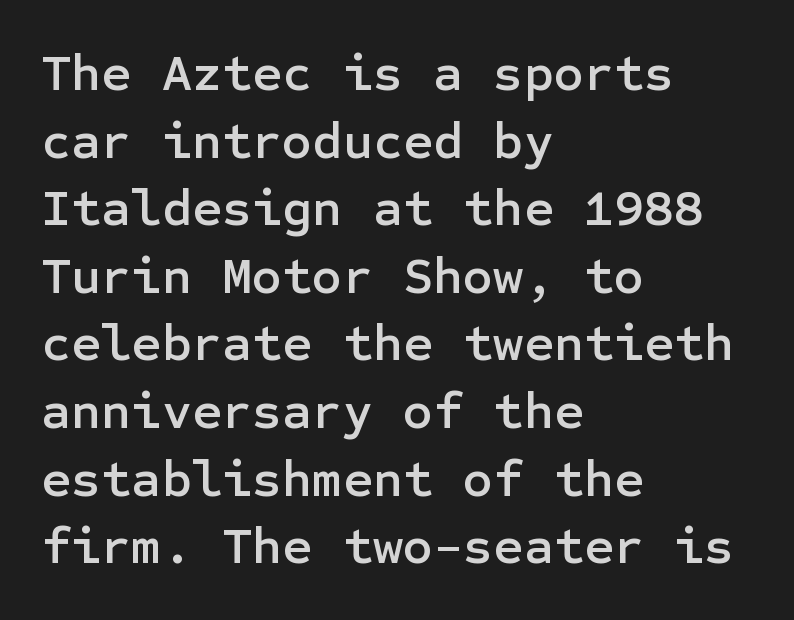
Q: Is the text italic (slanted)? A: No, it is upright.
Q: Is the typeface a serif or a sans-serif typeface? A: Sans-serif.
Q: Is the text underlined? A: No.
Q: How is the paragraph aligned? A: Left-aligned.
Q: Is the spacing between letters normal or unusually wide? A: Normal.
Q: Is the spacing between lines tight, normal or loose? A: Normal.
Q: Width (condensed, normal, or wide)? A: Normal.
Q: Stroke contrast? A: Low.
Q: x-height? A: Medium.
